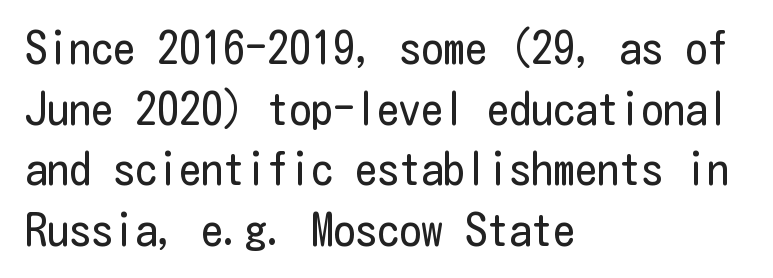
Q: Is the text bold? A: No.
Q: Is the text italic (slanted)? A: No, it is upright.
Q: Is the typeface a serif or a sans-serif typeface? A: Sans-serif.
Q: Is the text underlined? A: No.
Q: How is the paragraph aligned? A: Left-aligned.
Q: Is the spacing between letters normal or unusually wide? A: Normal.
Q: Is the spacing between lines tight, normal or loose? A: Normal.
Q: Width (condensed, normal, or wide)? A: Condensed.
Q: Stroke contrast? A: Low.
Q: x-height? A: Medium.
